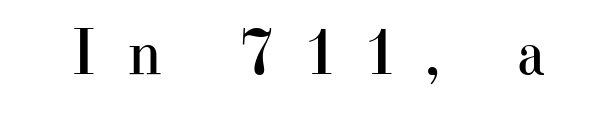
The image shows 65 px regular-weight serif type, upright; set unusually wide letter spacing (+0.47 em), not underlined; high stroke contrast and a small x-height.
